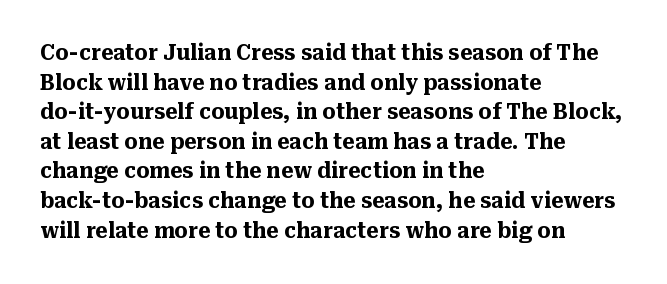
The vertical gap from one line to the next is medium. Beneath every word, the page is bare. Nothing unusual about the tracking: characters are spaced as the font intends. Its strokes are broad and dark, the hallmark of bold type. This sample uses an upright cut, with every glyph sitting square on the baseline. If you drew a ruler down the left edge, every line would touch it.
